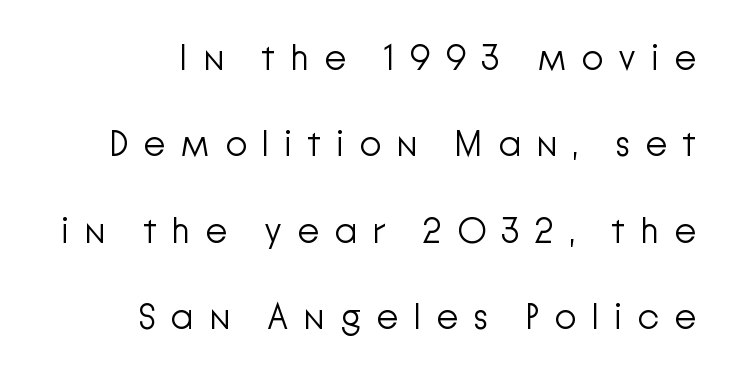
Q: Is the text bold? A: No.
Q: Is the text italic (slanted)? A: No, it is upright.
Q: Is the typeface a serif or a sans-serif typeface? A: Sans-serif.
Q: Is the text underlined? A: No.
Q: Is the spacing between letters normal or unusually wide? A: Unusually wide.
Q: Is the spacing between lines tight, normal or loose? A: Loose.
Q: Width (condensed, normal, or wide)? A: Normal.
Q: Stroke contrast? A: Low.
Q: x-height? A: Medium.
Q: Monospaced? A: No.
